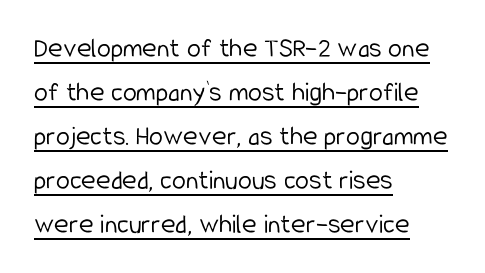
The image shows 28 px light, condensed sans-serif type, upright; set left-aligned, normal line spacing (1.57x), normal letter spacing, underlined; low stroke contrast and a medium x-height.
